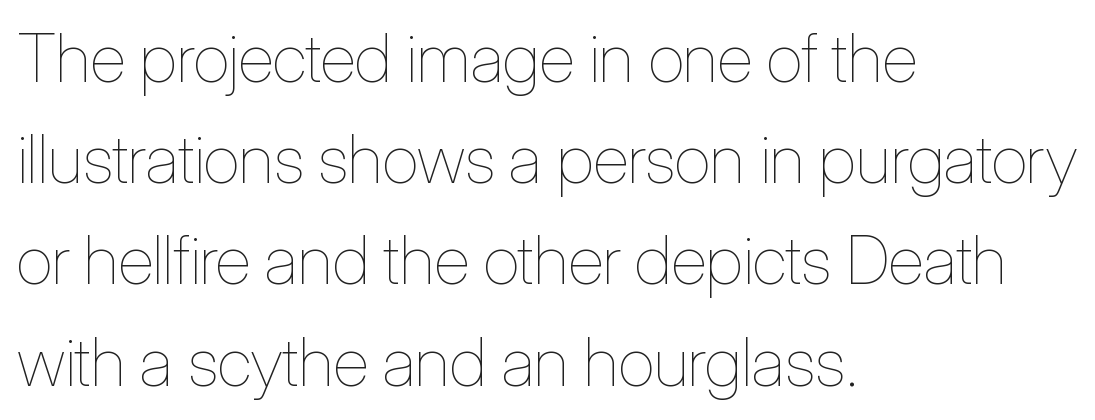
Honestly, the row spacing looks completely unremarkable. Unbolded letterforms with no extra heft. All the whitespace from short lines collects on the right. When letters stand straight like this, we call the style roman or upright. The rendering keeps characters at their native spacing.
